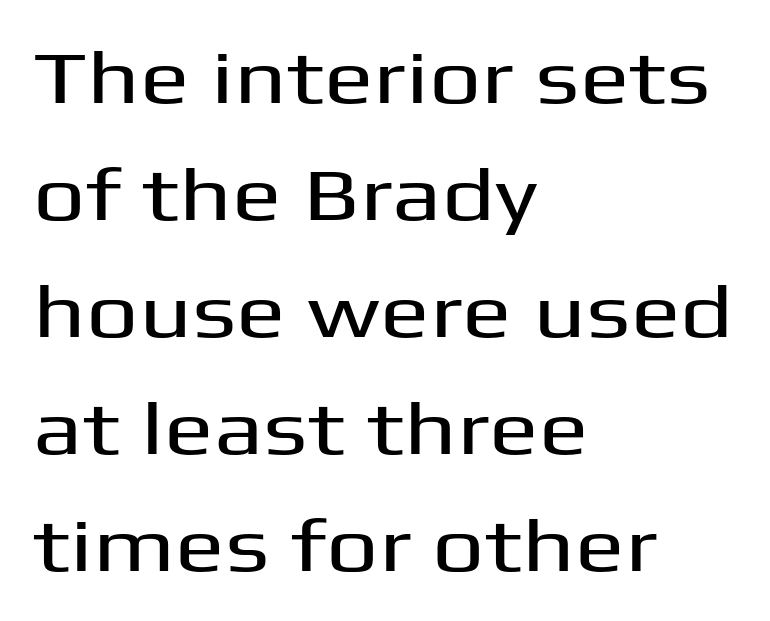
Letterform terminals end flat and unadorned throughout the passage. Clear beneath every line of the passage. Proportional: the letters do not fall into vertical columns. These lines were composed using upright roman letters.
